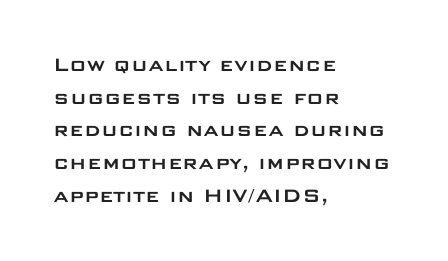
{"italic": "no", "underline": "no", "align": "left", "line_spacing": "normal", "line_spacing_ratio": 1.42, "letter_spacing": "normal", "letter_spacing_em": 0.0, "glyph_px": 23}
